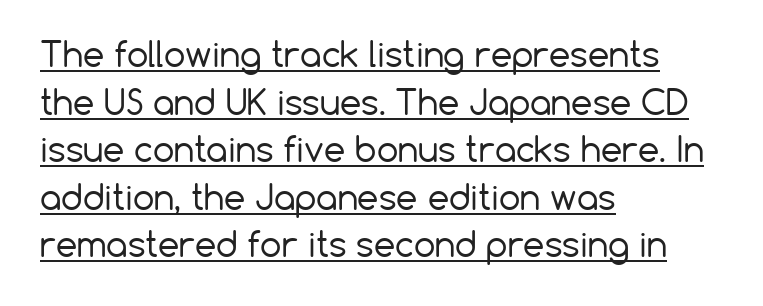
Q: Is the text bold? A: No.
Q: Is the text italic (slanted)? A: No, it is upright.
Q: Is the typeface a serif or a sans-serif typeface? A: Sans-serif.
Q: Is the text underlined? A: Yes.
Q: How is the paragraph aligned? A: Left-aligned.
Q: Is the spacing between letters normal or unusually wide? A: Normal.
Q: Is the spacing between lines tight, normal or loose? A: Normal.
Q: Width (condensed, normal, or wide)? A: Normal.
Q: Stroke contrast? A: Low.
Q: x-height? A: Medium.
Q: Monospaced? A: No.
